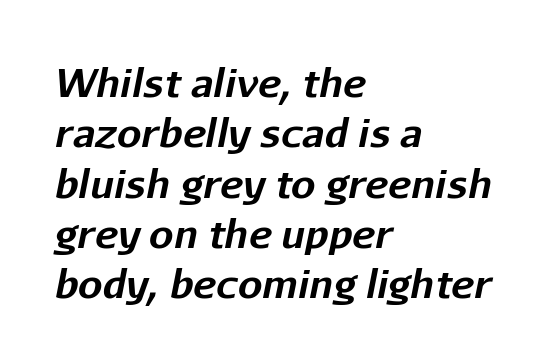
Q: Is the text bold? A: Yes.
Q: Is the text italic (slanted)? A: Yes, it leans right by about 11 degrees.
Q: Is the text underlined? A: No.
Q: How is the paragraph aligned? A: Left-aligned.
Q: Is the spacing between letters normal or unusually wide? A: Normal.
Q: Is the spacing between lines tight, normal or loose? A: Normal.
Q: Width (condensed, normal, or wide)? A: Normal.
Q: Stroke contrast? A: Low.
Q: x-height? A: Medium.
Q: Monospaced? A: No.
